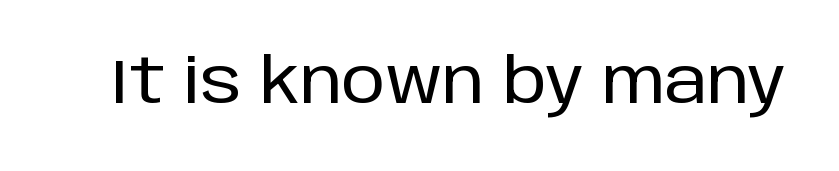
Characters remain perfectly vertical along every line. Character widths vary here, with narrow letters taking less room than wide ones. To sum up the face: it is a sans, with no serifs. Check under the words: just untouched page.
